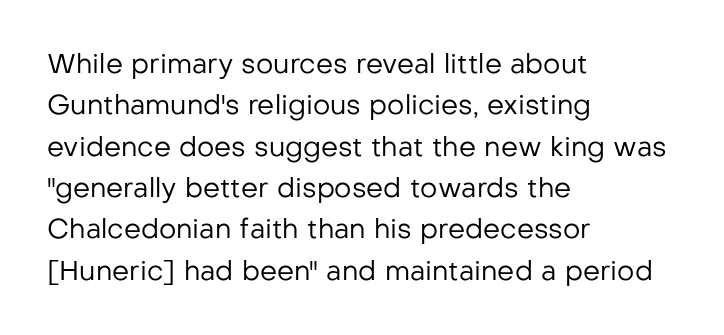
Q: Is the text bold? A: No.
Q: Is the text italic (slanted)? A: No, it is upright.
Q: Is the text underlined? A: No.
Q: How is the paragraph aligned? A: Left-aligned.
Q: Is the spacing between letters normal or unusually wide? A: Normal.
Q: Is the spacing between lines tight, normal or loose? A: Normal.
